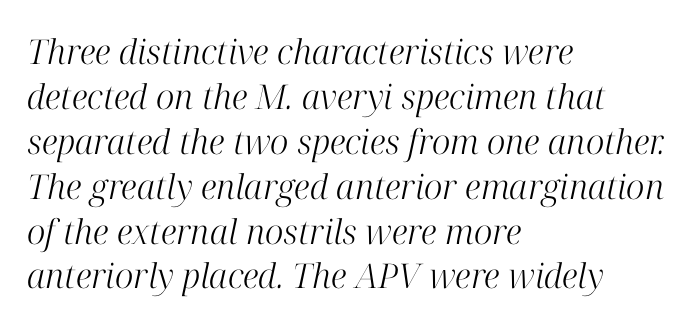
Q: Is the text bold? A: No.
Q: Is the text italic (slanted)? A: Yes, it leans right by about 12 degrees.
Q: Is the typeface a serif or a sans-serif typeface? A: Serif.
Q: Is the text underlined? A: No.
Q: How is the paragraph aligned? A: Left-aligned.
Q: Is the spacing between letters normal or unusually wide? A: Normal.
Q: Is the spacing between lines tight, normal or loose? A: Normal.
Q: Width (condensed, normal, or wide)? A: Normal.
Q: Stroke contrast? A: High.
Q: x-height? A: Medium.
Q: Monospaced? A: No.
